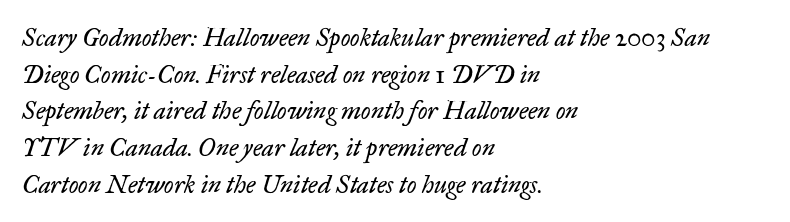
Q: Is the text bold? A: No.
Q: Is the text italic (slanted)? A: Yes, it leans right by about 17 degrees.
Q: Is the text underlined? A: No.
Q: How is the paragraph aligned? A: Left-aligned.
Q: Is the spacing between letters normal or unusually wide? A: Normal.
Q: Is the spacing between lines tight, normal or loose? A: Normal.
